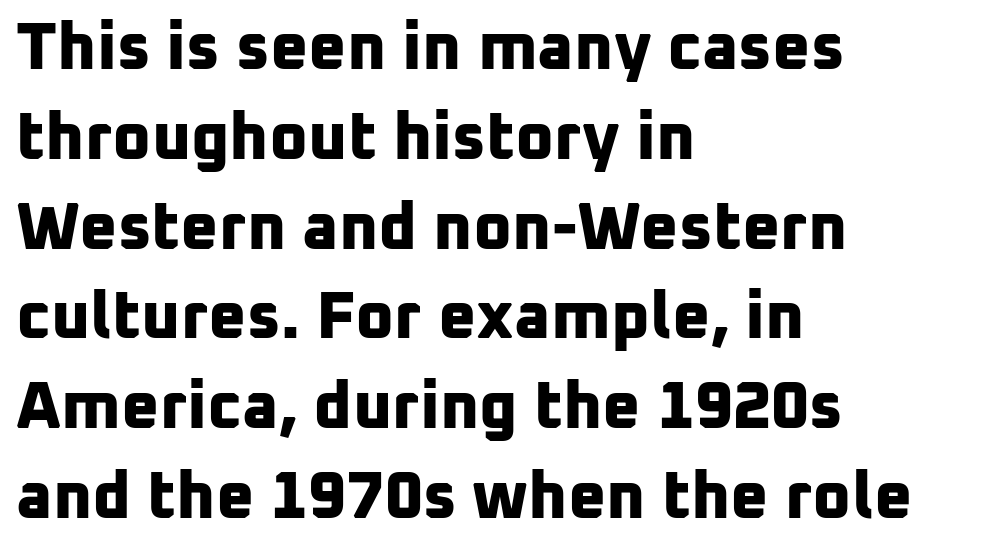
{"serif": "no", "bold": "yes", "weight": "bold", "width": "normal", "stroke_contrast": "low", "x_height": "medium", "monospaced": "no", "underline": "no", "align": "left", "line_spacing": "normal", "line_spacing_ratio": 1.36, "letter_spacing": "normal", "letter_spacing_em": 0.0, "glyph_px": 66}
